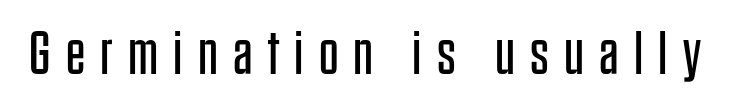
The image shows 61 px regular-weight, condensed sans-serif type, upright; set unusually wide letter spacing (+0.25 em), not underlined; low stroke contrast and a large x-height.
